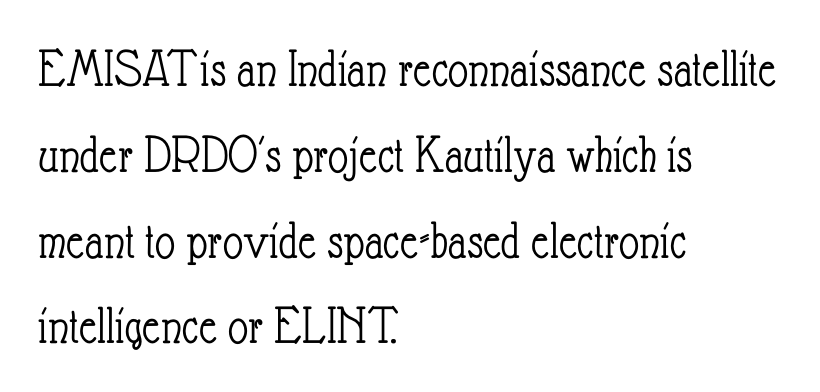
Q: Is the text bold? A: No.
Q: Is the text italic (slanted)? A: No, it is upright.
Q: Is the text underlined? A: No.
Q: How is the paragraph aligned? A: Left-aligned.
Q: Is the spacing between letters normal or unusually wide? A: Normal.
Q: Is the spacing between lines tight, normal or loose? A: Normal.
Q: Width (condensed, normal, or wide)? A: Condensed.
Q: Stroke contrast? A: Low.
Q: x-height? A: Small.
Q: Monospaced? A: No.
